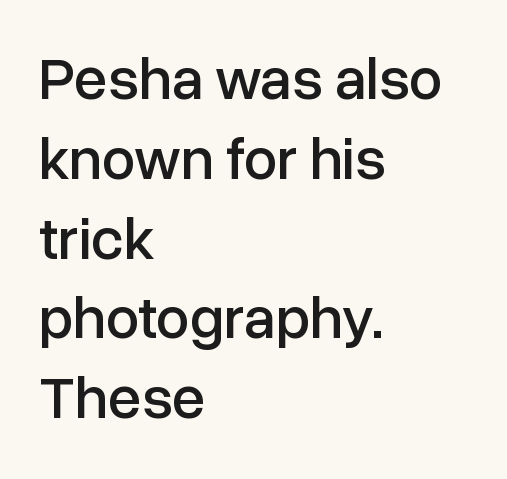
In CSS terms this would be text-align: left. These lines keep a tight, regular rhythm from letter to letter. To sum up the face: it is a sans, with no serifs. Clear beneath every line of the passage. The rendering uses natural spacing where letterforms have individual widths.
